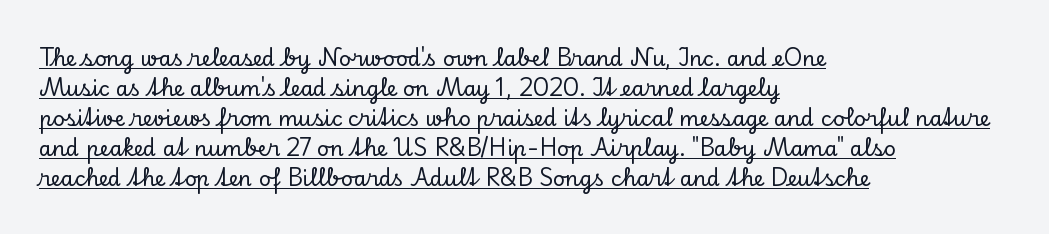
{"italic": "no", "underline": "yes", "align": "left", "line_spacing": "normal", "line_spacing_ratio": 1.43, "letter_spacing": "normal", "letter_spacing_em": 0.0, "glyph_px": 21}
